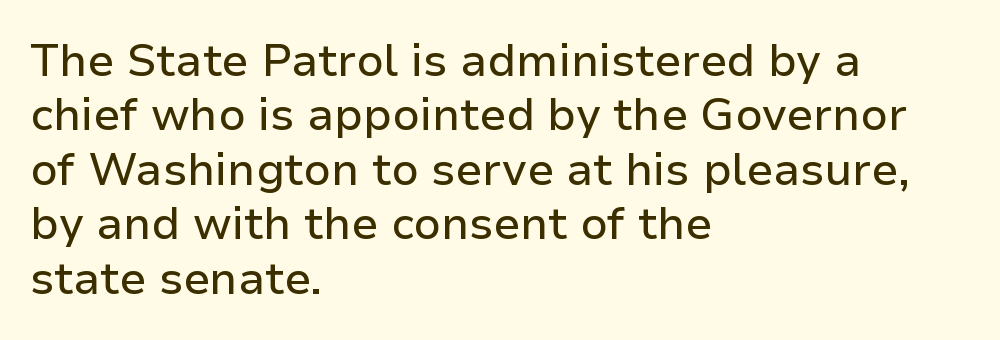
Q: Is the text italic (slanted)? A: No, it is upright.
Q: Is the typeface a serif or a sans-serif typeface? A: Sans-serif.
Q: Is the text underlined? A: No.
Q: How is the paragraph aligned? A: Left-aligned.
Q: Is the spacing between letters normal or unusually wide? A: Normal.
Q: Width (condensed, normal, or wide)? A: Normal.
Q: Stroke contrast? A: Low.
Q: x-height? A: Medium.
Q: Monospaced? A: No.
